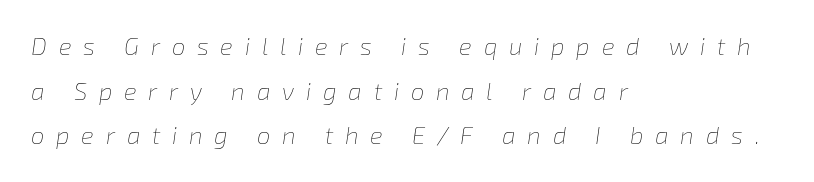
The tracking reads as deliberately expanded to a designer's eye. The weight tops out at a normal text grade. A classic flush-left, rag-right setting is used for this passage. The space beneath each line is pristine and unruled. Slant detected: the letters are inclined.
